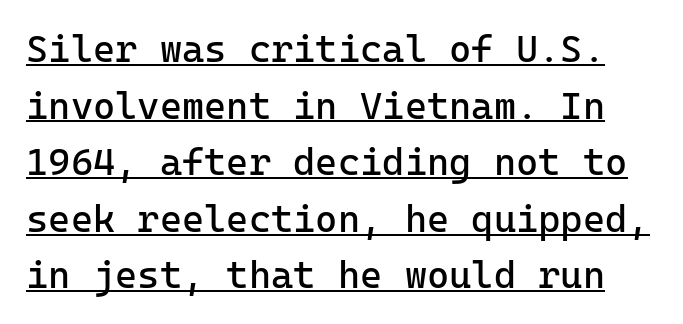
{"serif": "no", "italic": "no", "bold": "no", "weight": "regular", "width": "normal", "stroke_contrast": "low", "x_height": "medium", "underline": "yes", "line_spacing": "normal", "line_spacing_ratio": 1.49, "letter_spacing": "normal", "letter_spacing_em": 0.0, "glyph_px": 38}
